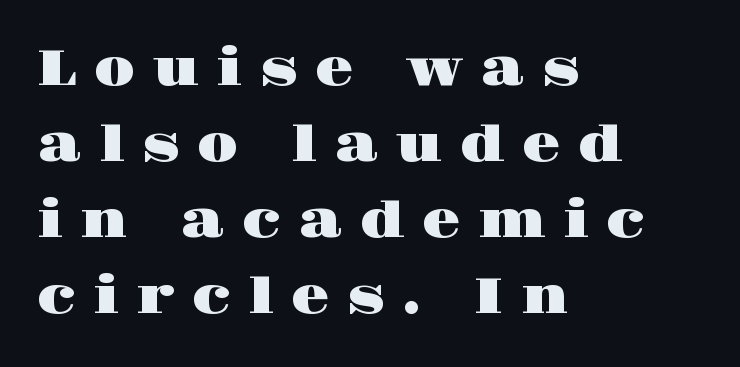
The image shows 50 px wide serif type, upright; set left-aligned, normal line spacing (1.52x), unusually wide letter spacing (+0.34 em), not underlined; high stroke contrast and a large x-height.
